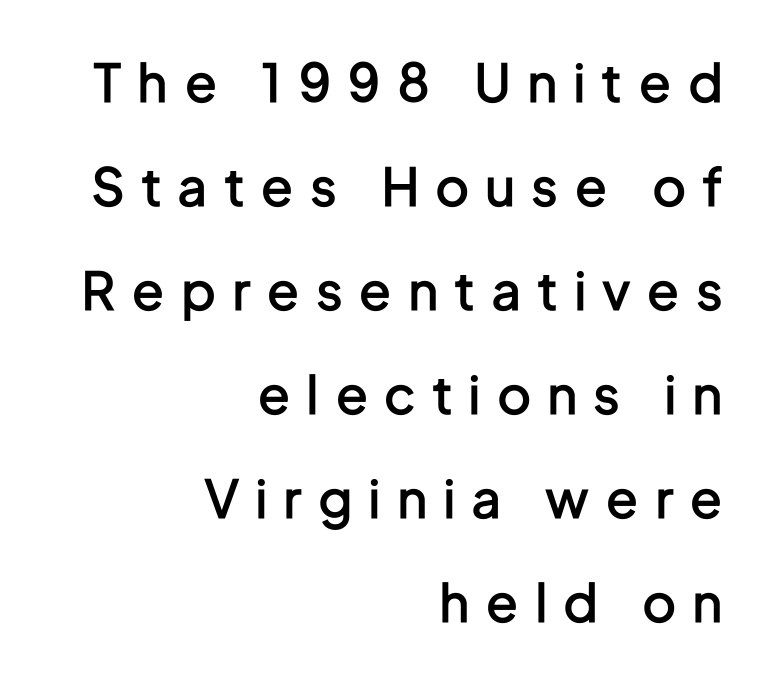
{"serif": "no", "italic": "no", "bold": "semi", "weight": "semibold", "width": "condensed", "stroke_contrast": "low", "x_height": "medium", "monospaced": "no", "underline": "no", "align": "right", "line_spacing": "loose", "line_spacing_ratio": 2.0, "letter_spacing": "wide", "letter_spacing_em": 0.34, "glyph_px": 52}
